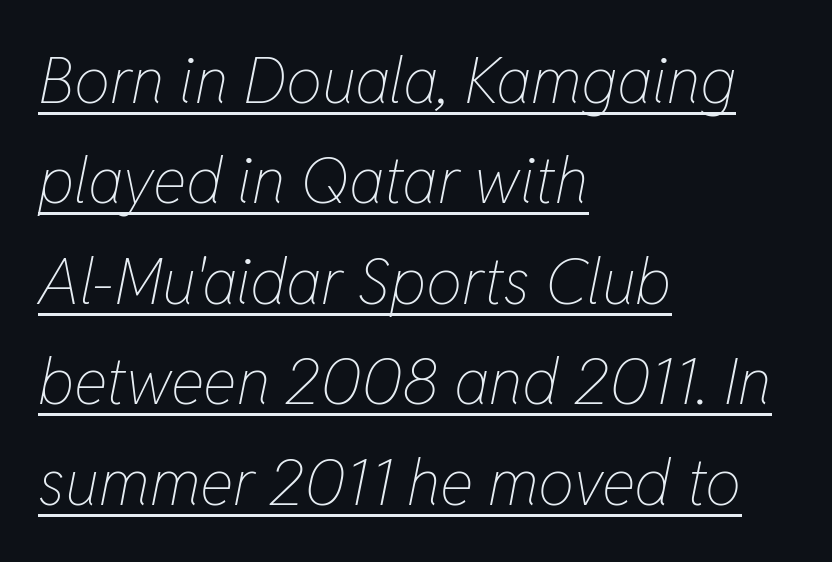
{"italic": "yes", "lean": "right", "slant_degrees": 11, "bold": "no", "weight": "thin", "width": "condensed", "stroke_contrast": "low", "x_height": "medium", "monospaced": "no", "underline": "yes", "align": "left", "line_spacing": "normal", "line_spacing_ratio": 1.57, "letter_spacing": "normal", "letter_spacing_em": 0.0, "glyph_px": 64}
